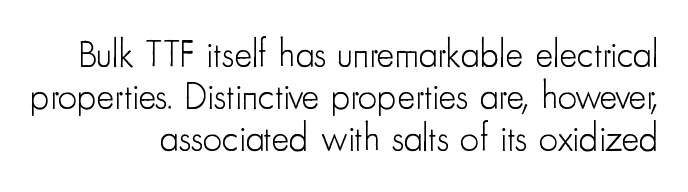
{"serif": "no", "italic": "no", "bold": "no", "weight": "light", "width": "condensed", "stroke_contrast": "low", "x_height": "small", "monospaced": "no", "underline": "no", "align": "right", "line_spacing": "tight", "line_spacing_ratio": 1.11, "letter_spacing": "normal", "letter_spacing_em": 0.0, "glyph_px": 38}
